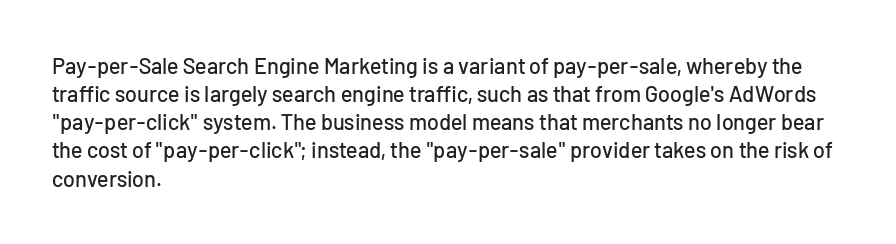
The image shows 22 px text type, upright; set left-aligned, normal line spacing (1.28x), normal letter spacing, not underlined.
